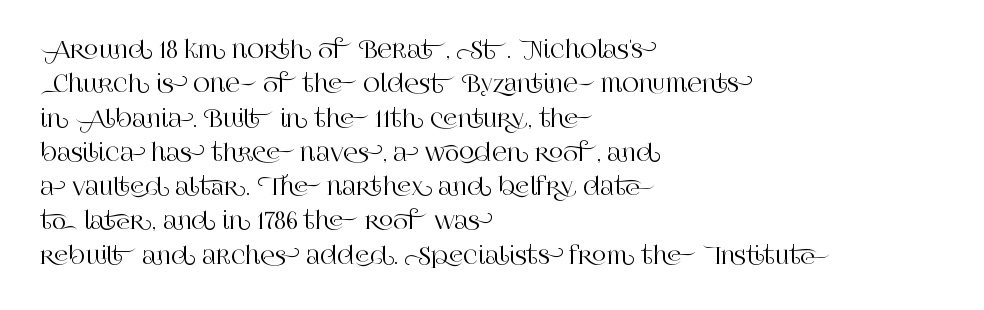
{"italic": "no", "underline": "no", "align": "left", "line_spacing": "normal", "line_spacing_ratio": 1.49, "letter_spacing": "normal", "letter_spacing_em": 0.0, "glyph_px": 23}
